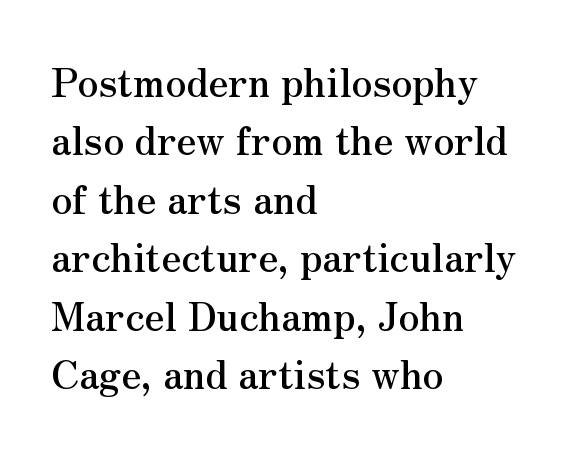
The image shows 39 px serif type, upright; set left-aligned, normal line spacing (1.5x), normal letter spacing, not underlined; medium stroke contrast and a small x-height.
